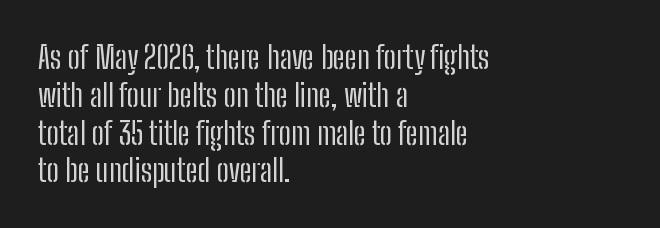
Weight: in the light-to-regular range. Left-aligned paragraph, ragged on the right. It's the straight-up-and-down kind of type. This sample has the flowing, uneven cadence of proportional lettering. Decoration check: the copy has no underline.
